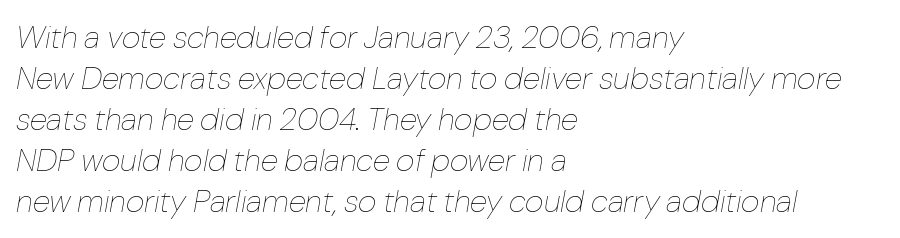
Q: Is the text bold? A: No.
Q: Is the text italic (slanted)? A: Yes, it leans right by about 10 degrees.
Q: Is the text underlined? A: No.
Q: How is the paragraph aligned? A: Left-aligned.
Q: Is the spacing between letters normal or unusually wide? A: Normal.
Q: Is the spacing between lines tight, normal or loose? A: Normal.
Q: Width (condensed, normal, or wide)? A: Normal.
Q: Stroke contrast? A: Low.
Q: x-height? A: Medium.
Q: Monospaced? A: No.
